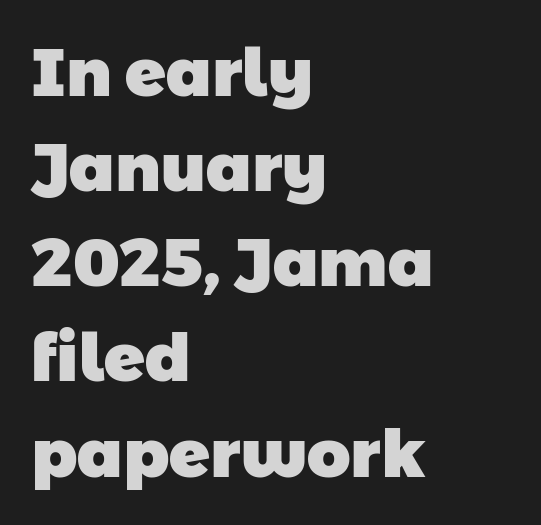
The image shows 67 px heavy sans-serif type; set left-aligned, normal line spacing (1.42x), normal letter spacing, not underlined; low stroke contrast and a medium x-height.
